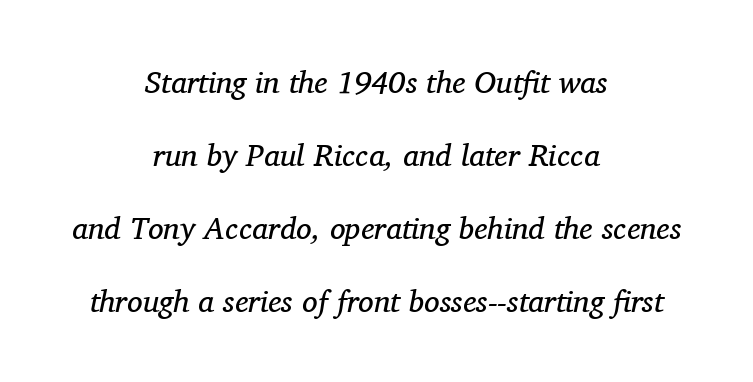
{"serif": "yes", "italic": "yes", "lean": "right", "slant_degrees": 11, "bold": "no", "weight": "regular", "width": "normal", "stroke_contrast": "medium", "x_height": "medium", "monospaced": "no", "underline": "no", "align": "center", "line_spacing": "loose", "line_spacing_ratio": 2.36, "letter_spacing": "normal", "letter_spacing_em": 0.0, "glyph_px": 31}
